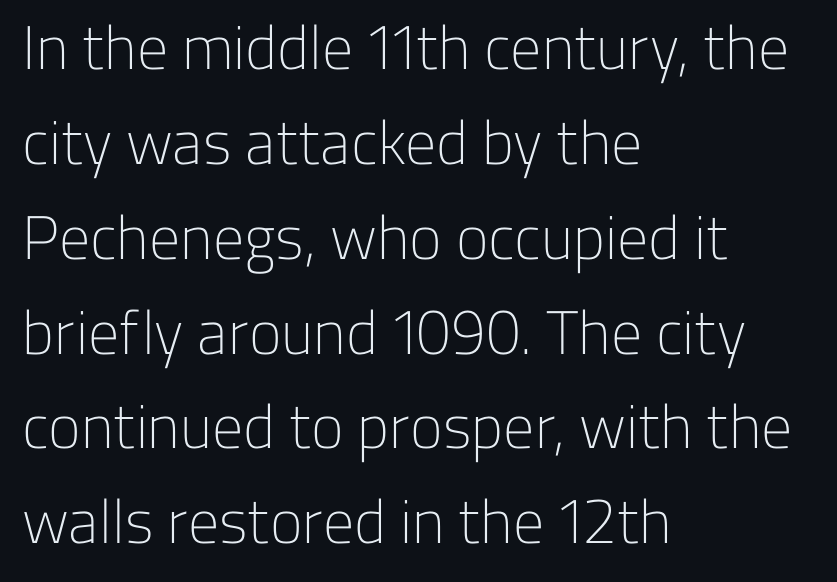
{"serif": "no", "italic": "no", "bold": "no", "weight": "light", "width": "normal", "stroke_contrast": "low", "x_height": "medium", "monospaced": "no", "underline": "no", "align": "left", "line_spacing": "normal", "line_spacing_ratio": 1.53, "letter_spacing": "normal", "letter_spacing_em": 0.0, "glyph_px": 62}
